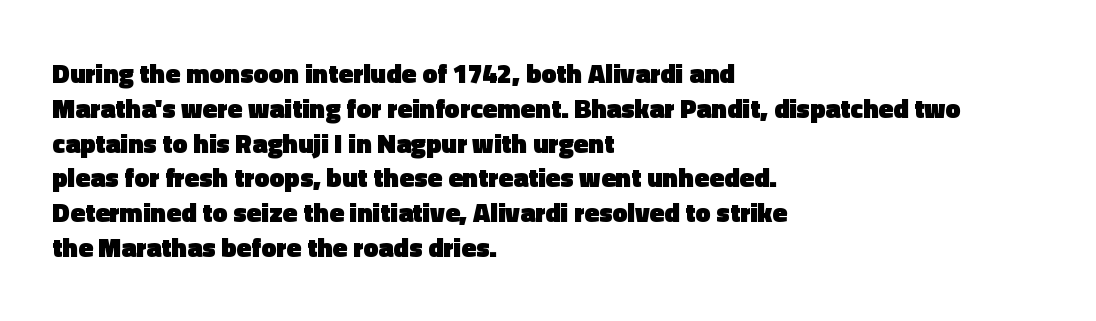
{"italic": "no", "bold": "yes", "underline": "no", "align": "left", "line_spacing": "normal", "line_spacing_ratio": 1.29, "letter_spacing": "normal", "letter_spacing_em": 0.0, "glyph_px": 27}
